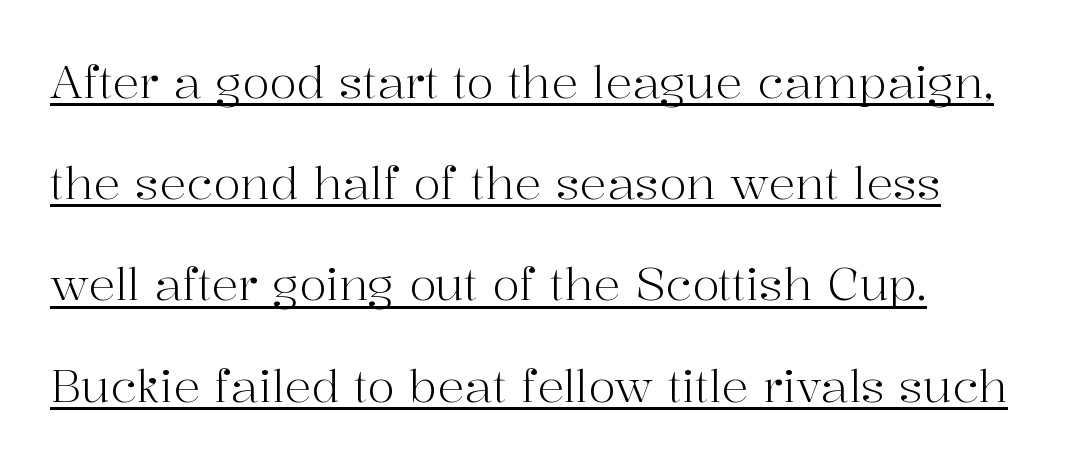
{"serif": "yes", "italic": "no", "bold": "no", "weight": "light", "width": "normal", "stroke_contrast": "high", "x_height": "medium", "monospaced": "no", "underline": "yes", "align": "left", "line_spacing": "loose", "line_spacing_ratio": 2.25, "letter_spacing": "normal", "letter_spacing_em": 0.0, "glyph_px": 45}
